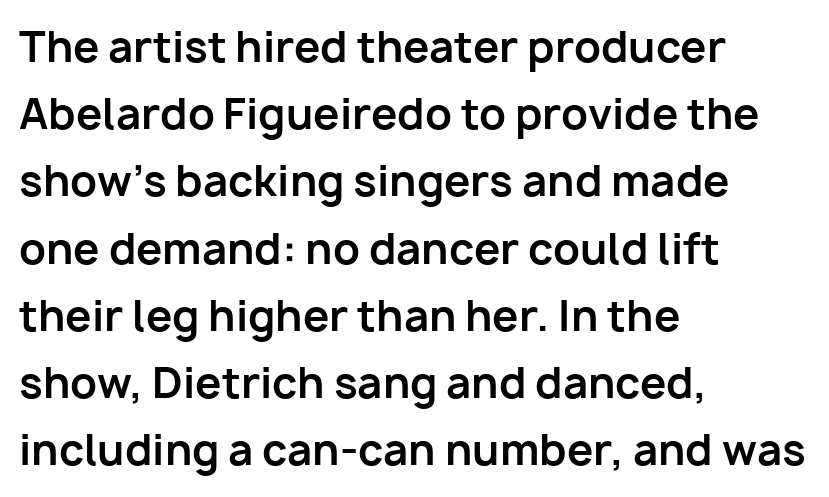
The zone under the glyphs is completely vacant. The horizontal fit of the characters is conventional and even. Line beginnings align vertically; line endings do not. These lines are rendered in a variable-pitch font. Serif or sans? Sans — the stroke terminals are bare.
